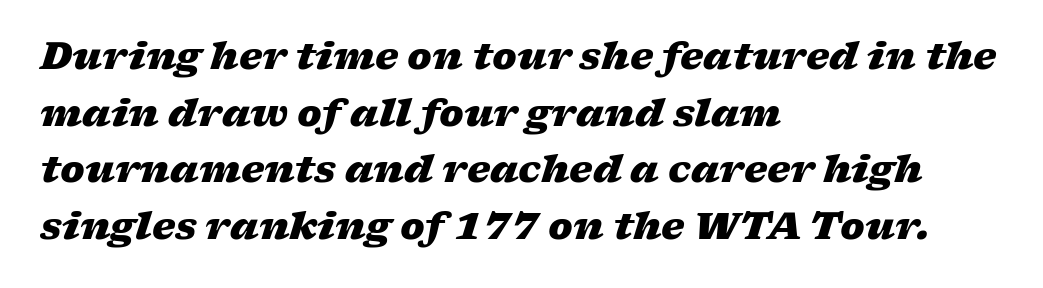
Horizontal bands of white between lines are of average thickness. Strokes here are thick enough to call this a true bold. Descender tails drop into unmarked territory. A typesetter would call this proportional, since set widths differ per character. If you drew a line through each stem, it would be angled.
